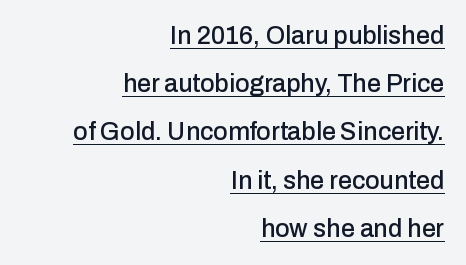
{"italic": "no", "underline": "yes", "align": "right", "line_spacing": "loose", "line_spacing_ratio": 1.93, "letter_spacing": "normal", "letter_spacing_em": 0.0, "glyph_px": 25}
